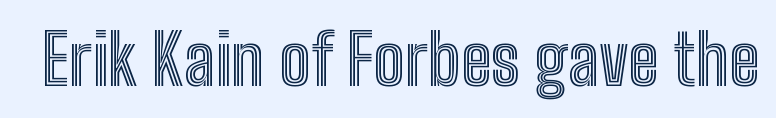
The image shows 70 px condensed type, upright; set normal letter spacing, not underlined; a medium x-height.
